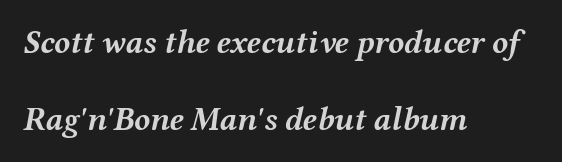
The image shows 33 px semibold, wide type, italic (leaning right); set left-aligned, loose line spacing (2.32x), normal letter spacing, not underlined; medium stroke contrast and a medium x-height.
